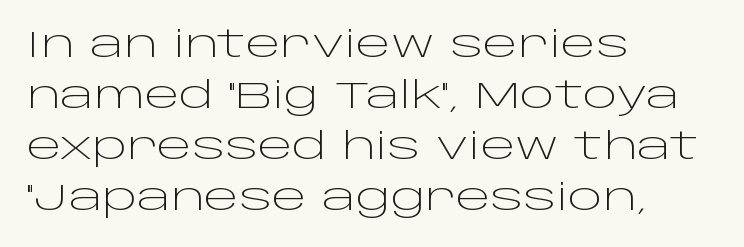
{"serif": "no", "italic": "no", "bold": "no", "weight": "light", "width": "wide", "stroke_contrast": "low", "x_height": "large", "monospaced": "no", "underline": "no", "align": "left", "line_spacing": "normal", "line_spacing_ratio": 1.38, "letter_spacing": "normal", "letter_spacing_em": 0.0, "glyph_px": 37}
